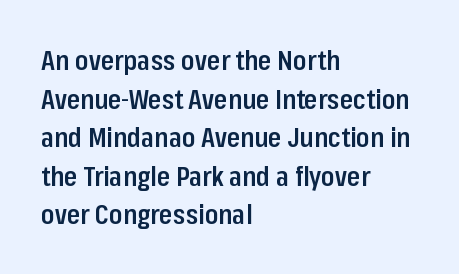
{"italic": "no", "bold": "semi", "underline": "no", "align": "left", "line_spacing": "normal", "line_spacing_ratio": 1.43, "letter_spacing": "normal", "letter_spacing_em": 0.0, "glyph_px": 27}
